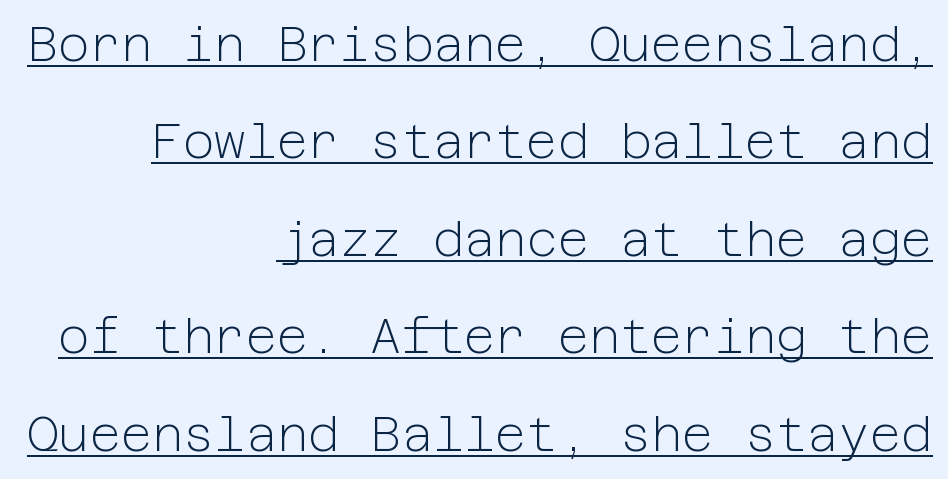
The image shows 48 px light sans-serif type, upright; set right-aligned, loose line spacing (2.03x), normal letter spacing, underlined; low stroke contrast and a medium x-height.
